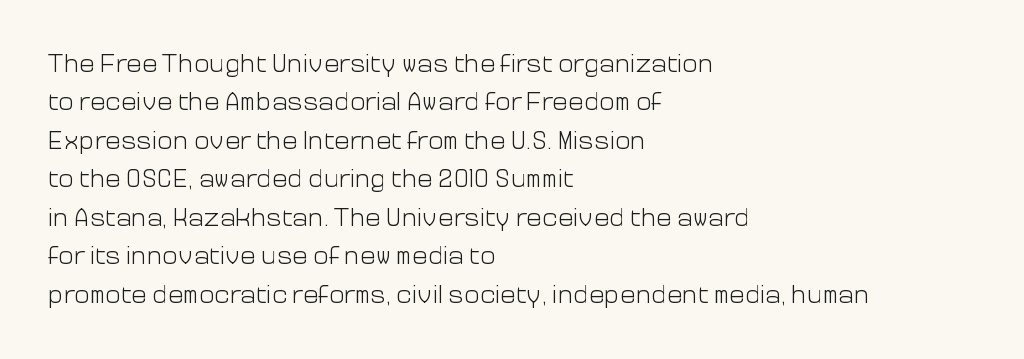
The image shows 26 px text type, upright; set left-aligned, normal line spacing (1.48x), normal letter spacing, not underlined.
